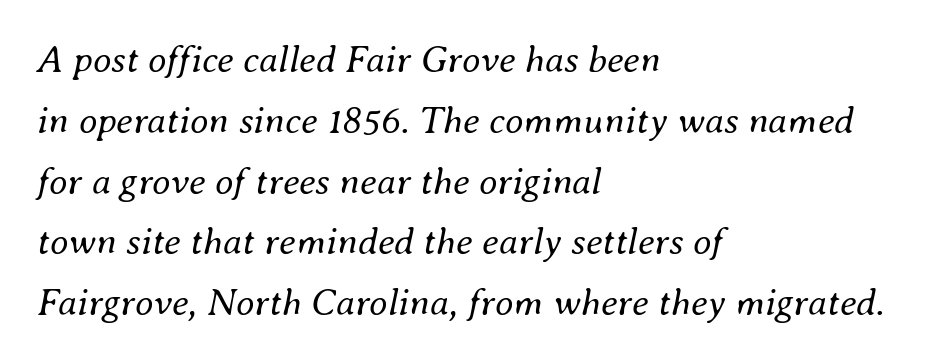
The image shows 38 px regular-weight type, italic (leaning right); set left-aligned, normal line spacing (1.6x), normal letter spacing, not underlined; medium stroke contrast and a small x-height.
